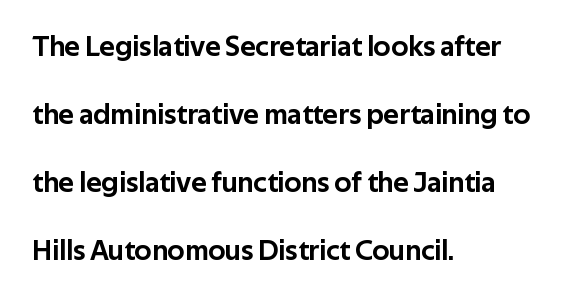
The image shows 29 px sans-serif type, upright; set left-aligned, loose line spacing (2.34x), normal letter spacing, not underlined; low stroke contrast and a medium x-height.
